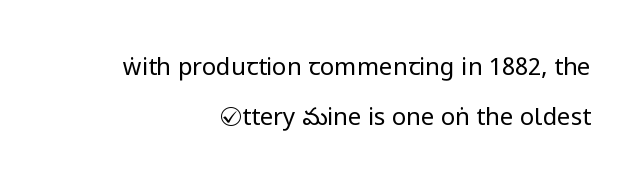
{"italic": "no", "bold": "no", "underline": "no", "align": "right", "line_spacing": "loose", "line_spacing_ratio": 2.09, "letter_spacing": "normal", "letter_spacing_em": 0.0, "glyph_px": 24}
